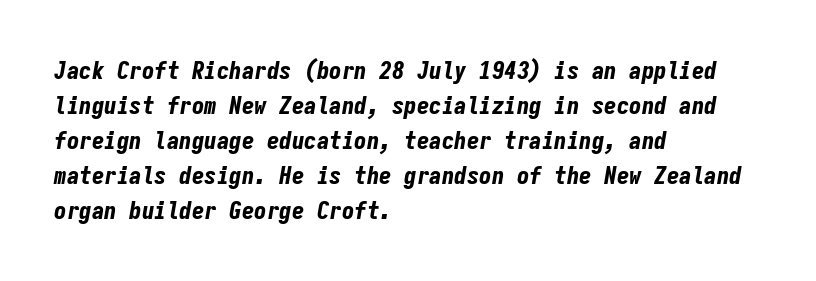
The image shows 25 px bold type, italic (leaning right); set left-aligned, normal line spacing (1.4x), normal letter spacing, not underlined.
